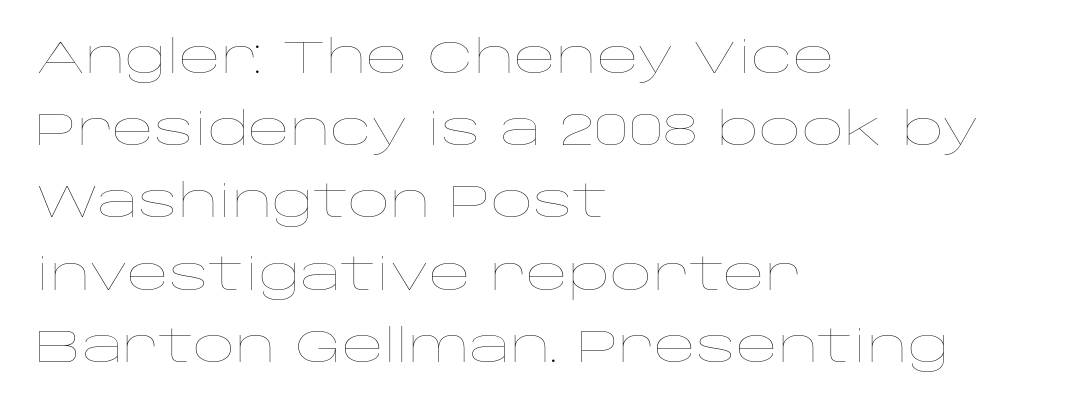
The image shows 46 px thin, wide type, upright; set left-aligned, normal line spacing (1.57x), normal letter spacing, not underlined; low stroke contrast and a large x-height.
